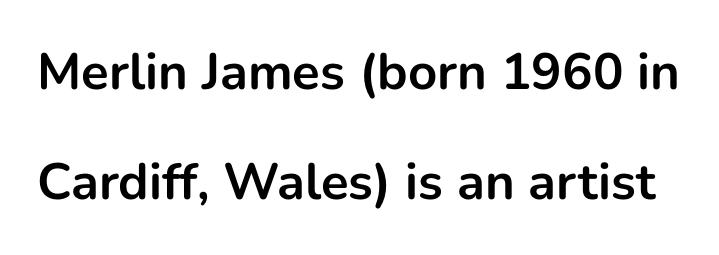
Q: Is the text bold? A: Yes.
Q: Is the text italic (slanted)? A: No, it is upright.
Q: Is the typeface a serif or a sans-serif typeface? A: Sans-serif.
Q: Is the text underlined? A: No.
Q: Is the spacing between letters normal or unusually wide? A: Normal.
Q: Is the spacing between lines tight, normal or loose? A: Loose.
Q: Width (condensed, normal, or wide)? A: Normal.
Q: Stroke contrast? A: Low.
Q: x-height? A: Medium.
Q: Monospaced? A: No.
